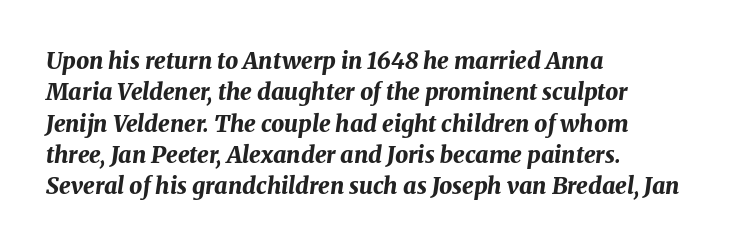
{"italic": "yes", "lean": "right", "slant_degrees": 8, "bold": "yes", "underline": "no", "align": "left", "line_spacing": "normal", "line_spacing_ratio": 1.36, "letter_spacing": "normal", "letter_spacing_em": 0.0, "glyph_px": 23}
